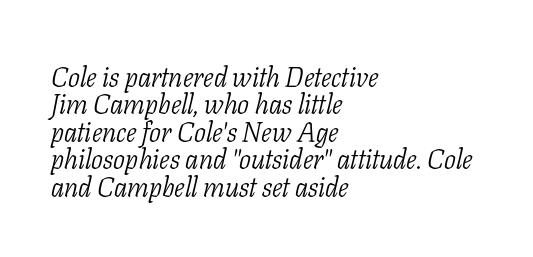
{"serif": "yes", "italic": "yes", "lean": "right", "slant_degrees": 11, "bold": "no", "weight": "light", "width": "condensed", "stroke_contrast": "low", "x_height": "medium", "monospaced": "no", "underline": "no", "align": "left", "line_spacing": "tight", "line_spacing_ratio": 0.98, "letter_spacing": "normal", "letter_spacing_em": 0.0, "glyph_px": 28}
